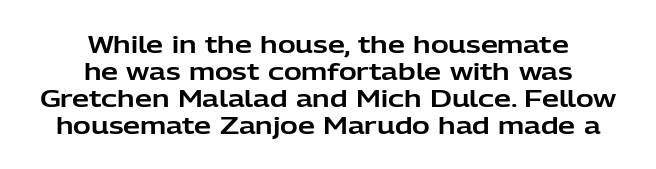
{"italic": "no", "underline": "no", "align": "center", "line_spacing": "tight", "line_spacing_ratio": 1.12, "letter_spacing": "normal", "letter_spacing_em": 0.0, "glyph_px": 24}
